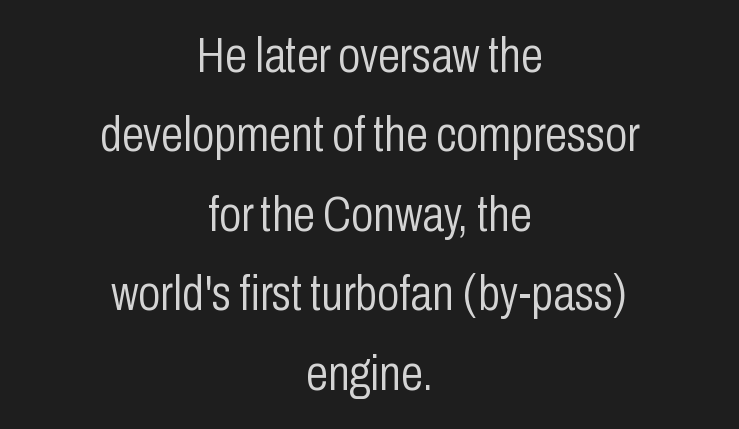
Q: Is the text bold? A: No.
Q: Is the text italic (slanted)? A: No, it is upright.
Q: Is the typeface a serif or a sans-serif typeface? A: Sans-serif.
Q: Is the text underlined? A: No.
Q: How is the paragraph aligned? A: Centered.
Q: Is the spacing between letters normal or unusually wide? A: Normal.
Q: Is the spacing between lines tight, normal or loose? A: Normal.
Q: Width (condensed, normal, or wide)? A: Condensed.
Q: Stroke contrast? A: Low.
Q: x-height? A: Medium.
Q: Monospaced? A: No.
